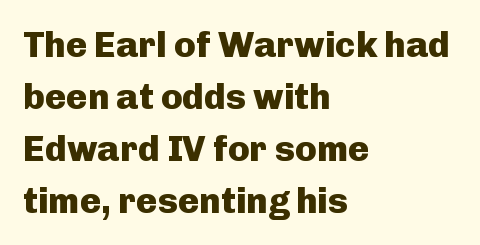
{"serif": "no", "italic": "no", "bold": "yes", "weight": "heavy", "width": "normal", "stroke_contrast": "low", "x_height": "medium", "monospaced": "no", "underline": "no", "align": "left", "line_spacing": "normal", "line_spacing_ratio": 1.44, "letter_spacing": "normal", "letter_spacing_em": 0.0, "glyph_px": 36}
